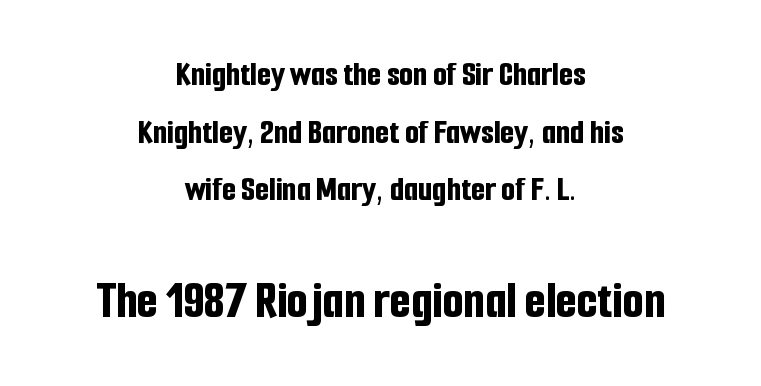
{"serif": "no", "italic": "no", "bold": "yes", "weight": "bold", "width": "condensed", "stroke_contrast": "low", "x_height": "medium", "monospaced": "no", "underline": "no", "align": "center", "line_spacing": "normal", "line_spacing_ratio": 1.6, "letter_spacing": "normal", "letter_spacing_em": 0.0, "larger_block": "second", "size_ratio": 1.5, "glyph_px": 54}
